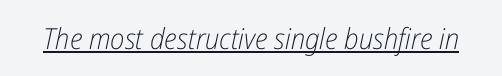
The image shows 29 px light, condensed type, italic (leaning right); set normal letter spacing, underlined; low stroke contrast and a medium x-height.
